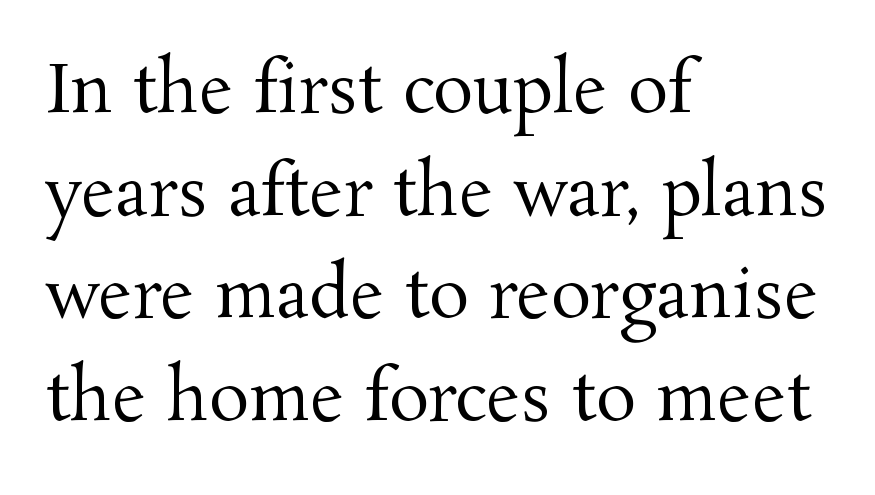
Q: Is the text bold? A: No.
Q: Is the text italic (slanted)? A: No, it is upright.
Q: Is the typeface a serif or a sans-serif typeface? A: Serif.
Q: Is the text underlined? A: No.
Q: How is the paragraph aligned? A: Left-aligned.
Q: Is the spacing between letters normal or unusually wide? A: Normal.
Q: Is the spacing between lines tight, normal or loose? A: Normal.
Q: Width (condensed, normal, or wide)? A: Normal.
Q: Stroke contrast? A: Medium.
Q: x-height? A: Medium.
Q: Monospaced? A: No.
